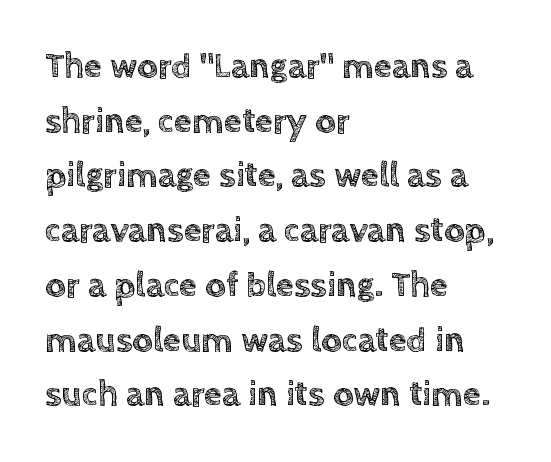
{"italic": "no", "width": "normal", "x_height": "large", "monospaced": "no", "underline": "no", "align": "left", "line_spacing": "normal", "line_spacing_ratio": 1.52, "letter_spacing": "normal", "letter_spacing_em": 0.0, "glyph_px": 36}
